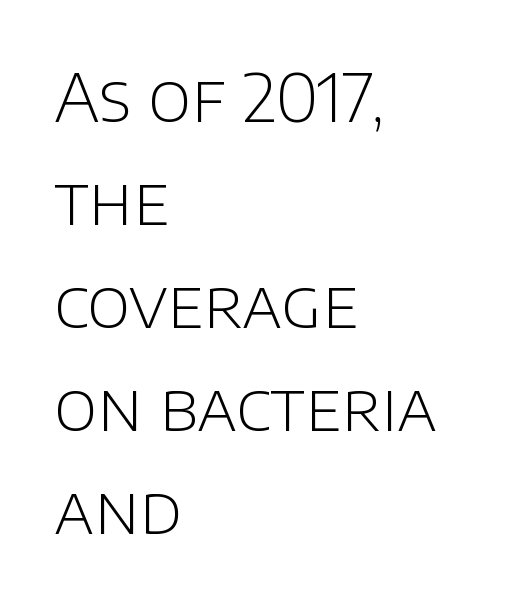
{"serif": "no", "italic": "no", "bold": "no", "weight": "light", "width": "normal", "stroke_contrast": "low", "x_height": "large", "monospaced": "no", "underline": "no", "align": "left", "line_spacing": "normal", "line_spacing_ratio": 1.56, "letter_spacing": "normal", "letter_spacing_em": 0.0, "glyph_px": 66}
